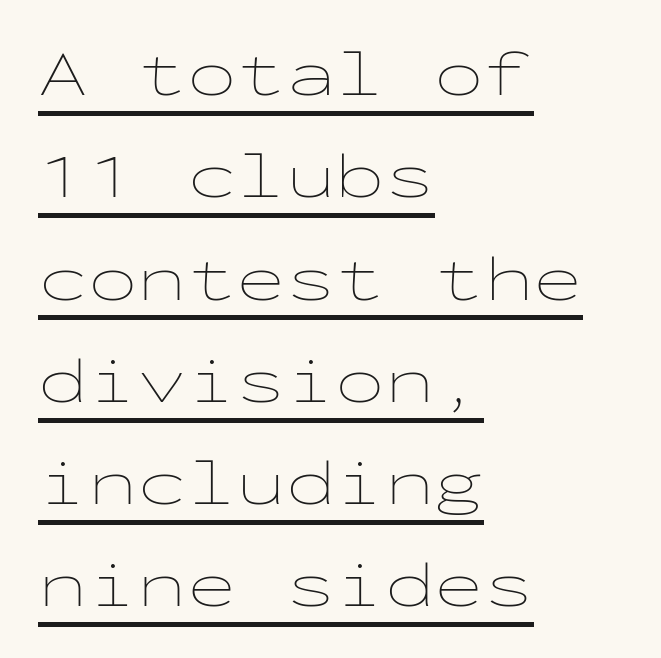
Q: Is the text bold? A: No.
Q: Is the text italic (slanted)? A: No, it is upright.
Q: Is the text underlined? A: Yes.
Q: How is the paragraph aligned? A: Left-aligned.
Q: Is the spacing between letters normal or unusually wide? A: Normal.
Q: Is the spacing between lines tight, normal or loose? A: Normal.
Q: Width (condensed, normal, or wide)? A: Wide.
Q: Stroke contrast? A: Low.
Q: x-height? A: Medium.
Q: Monospaced? A: Yes.
